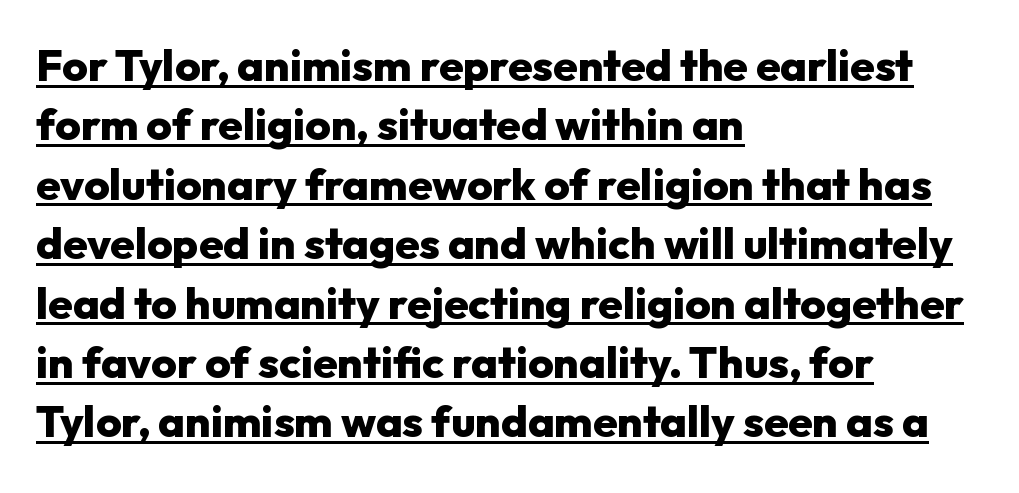
{"serif": "no", "italic": "no", "bold": "yes", "weight": "heavy", "width": "normal", "stroke_contrast": "low", "x_height": "medium", "monospaced": "no", "underline": "yes", "align": "left", "line_spacing": "normal", "line_spacing_ratio": 1.35, "letter_spacing": "normal", "letter_spacing_em": 0.0, "glyph_px": 44}
